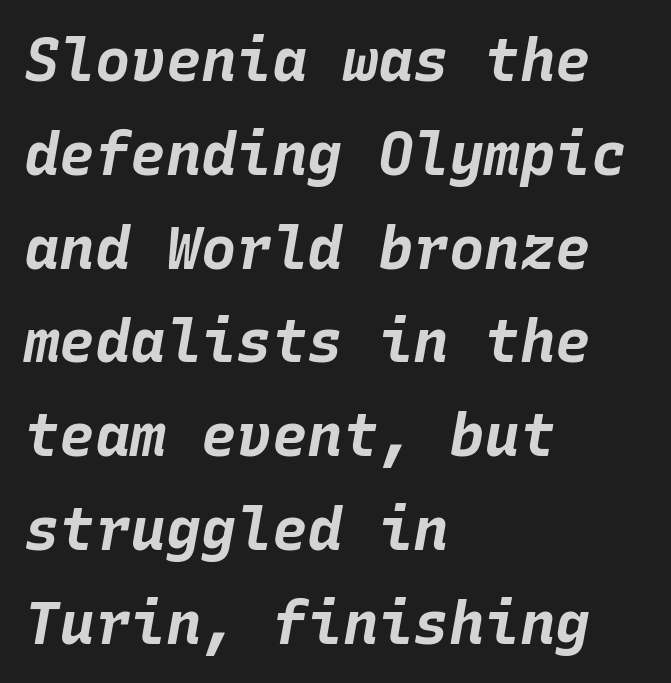
The rendering keeps characters at their native spacing. The rendering uses a moderate line-height, typical for paragraphs. The face used here is monospaced, like something from a code editor. Casual observation: everything's shoved over to the left. Underlining? Definitely not there. Weight check: bold — yes, fully.
